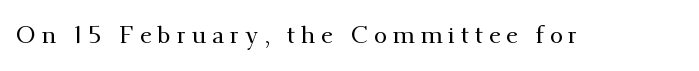
Q: Is the text italic (slanted)? A: No, it is upright.
Q: Is the text underlined? A: No.
Q: Is the spacing between letters normal or unusually wide? A: Unusually wide.
